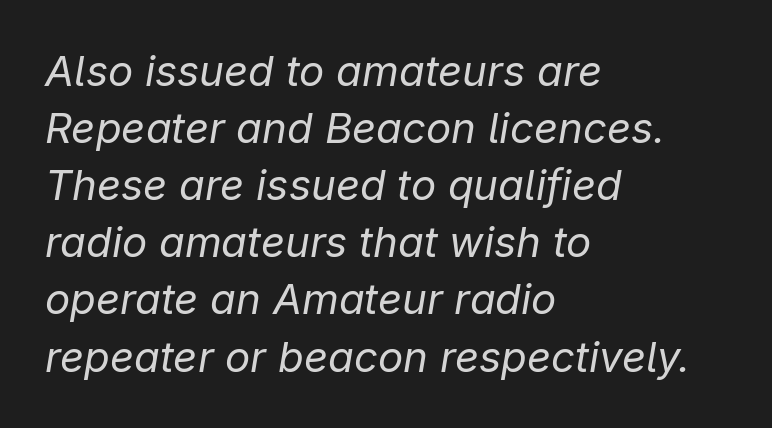
{"italic": "yes", "lean": "right", "slant_degrees": 9, "bold": "no", "weight": "regular", "width": "normal", "stroke_contrast": "low", "x_height": "medium", "monospaced": "no", "underline": "no", "align": "left", "line_spacing": "normal", "line_spacing_ratio": 1.36, "letter_spacing": "normal", "letter_spacing_em": 0.0, "glyph_px": 42}
